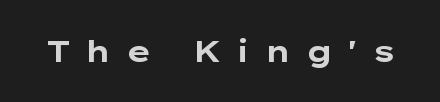
The image shows 30 px bold, wide sans-serif type, upright; set unusually wide letter spacing (+0.43 em), not underlined; low stroke contrast and a medium x-height.
